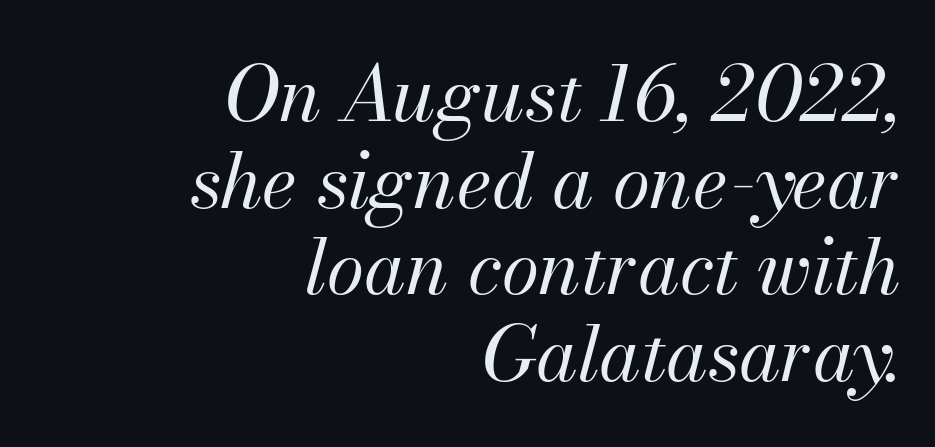
The setting favours the right margin, as signatures and pull-quotes sometimes do. The designer dialed line spacing down below the default. You can tell it's italic because the verticals aren't actually vertical. Look at the tracking — it's just the regular setting, nothing added. A typesetter would call this proportional, since set widths differ per character.
